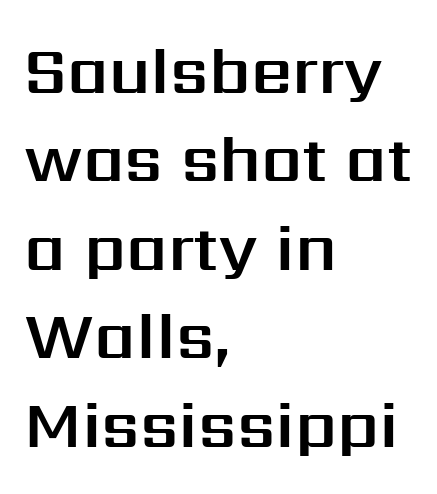
{"serif": "no", "italic": "no", "width": "normal", "stroke_contrast": "medium", "x_height": "medium", "monospaced": "no", "underline": "no", "align": "left", "line_spacing": "normal", "line_spacing_ratio": 1.36, "letter_spacing": "normal", "letter_spacing_em": 0.0, "glyph_px": 65}
